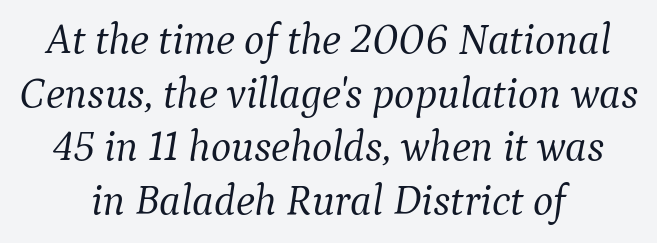
{"serif": "yes", "italic": "yes", "lean": "right", "slant_degrees": 9, "bold": "no", "weight": "light", "width": "normal", "stroke_contrast": "medium", "x_height": "medium", "monospaced": "no", "underline": "no", "align": "center", "line_spacing": "normal", "line_spacing_ratio": 1.25, "letter_spacing": "normal", "letter_spacing_em": 0.0, "glyph_px": 43}
